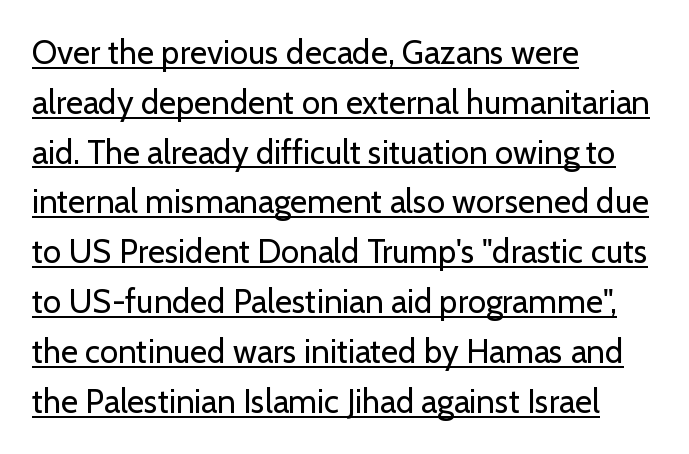
{"serif": "no", "italic": "no", "bold": "no", "weight": "regular", "width": "normal", "stroke_contrast": "low", "x_height": "medium", "monospaced": "no", "underline": "yes", "align": "left", "line_spacing": "normal", "line_spacing_ratio": 1.51, "letter_spacing": "normal", "letter_spacing_em": 0.0, "glyph_px": 33}
